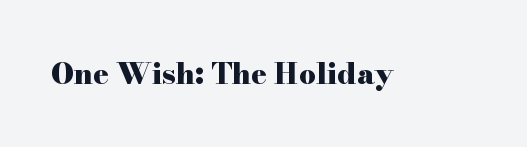
Here the glyphs are tracked normally, forming tight word shapes. Typographically, this falls in the serif category. The glyphs have the mass of a bold cut. Descender tails drop into unmarked territory. Posture: upright roman.
